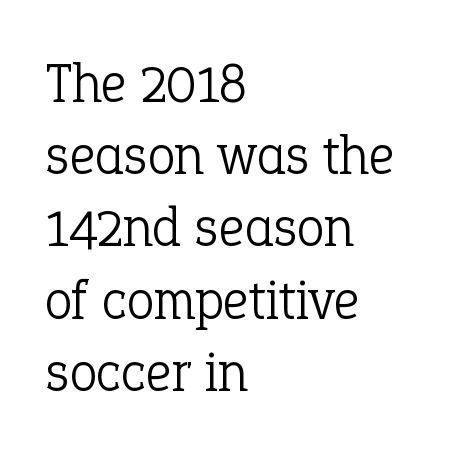
The image shows 56 px light serif type, upright; set left-aligned, normal line spacing (1.29x), normal letter spacing, not underlined; low stroke contrast and a medium x-height.
